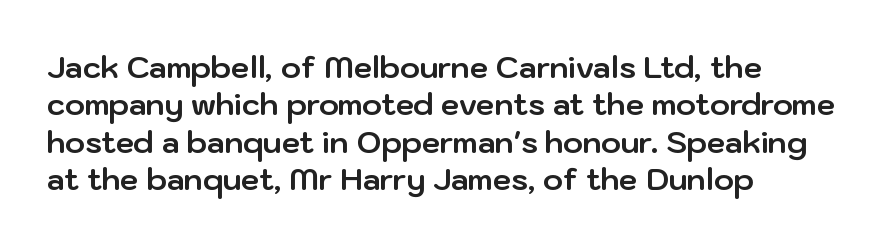
The image shows 30 px bold sans-serif type, upright; set left-aligned, normal line spacing (1.25x), normal letter spacing, not underlined; low stroke contrast and a medium x-height.
